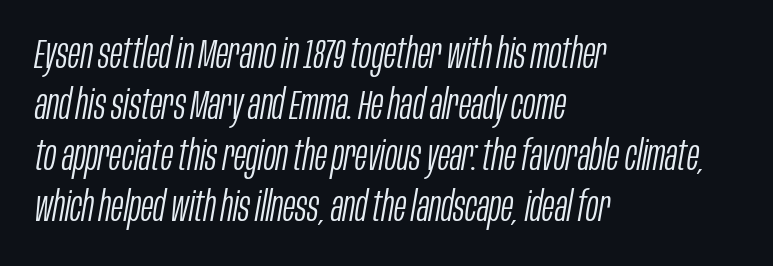
The image shows 41 px light, condensed type, italic (leaning right); set left-aligned, line spacing 1.24x, normal letter spacing, not underlined; low stroke contrast and a large x-height.
